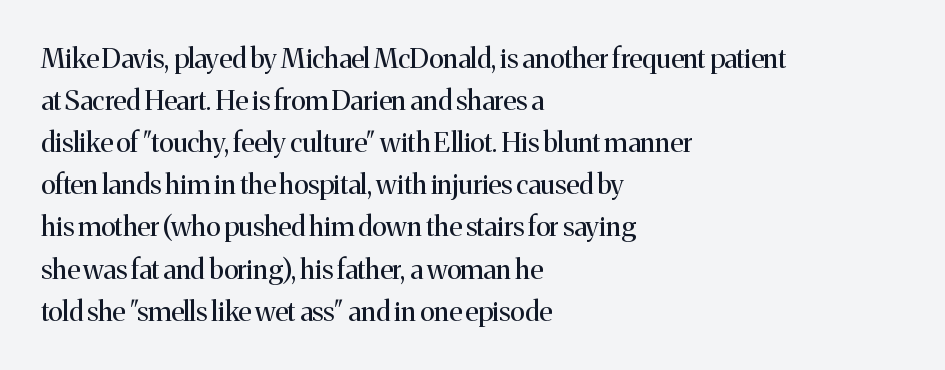
Each new line begins a customary step beneath the previous one. The passage shown is not underscored anywhere. Weight: not bold — regular or lighter. Nope, not italic — everything's standing straight. A classic flush-left, rag-right setting is used for this passage.
